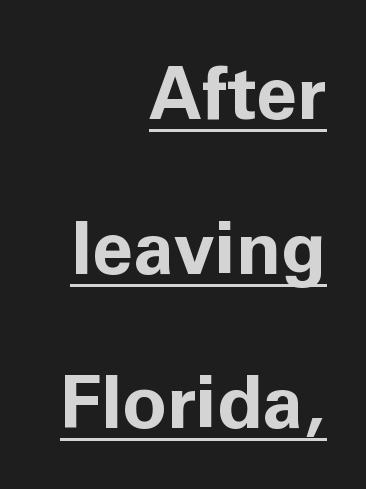
{"serif": "no", "italic": "no", "bold": "yes", "weight": "bold", "width": "normal", "stroke_contrast": "low", "x_height": "medium", "monospaced": "no", "underline": "yes", "align": "right", "line_spacing": "loose", "line_spacing_ratio": 2.09, "letter_spacing": "normal", "letter_spacing_em": 0.0, "glyph_px": 74}
